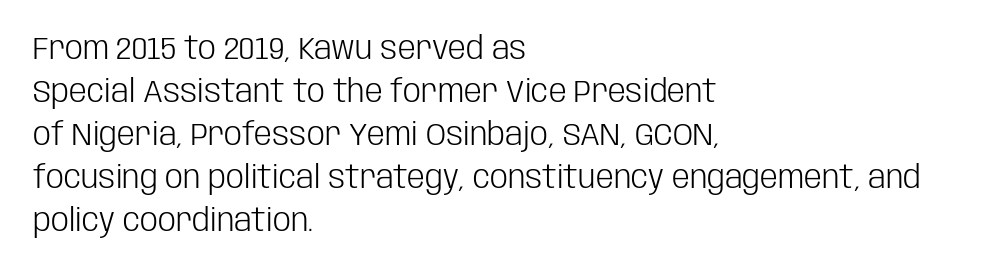
{"serif": "no", "italic": "no", "bold": "no", "weight": "light", "width": "condensed", "stroke_contrast": "low", "x_height": "large", "monospaced": "no", "underline": "no", "align": "left", "line_spacing": "normal", "line_spacing_ratio": 1.34, "letter_spacing": "normal", "letter_spacing_em": 0.0, "glyph_px": 32}
